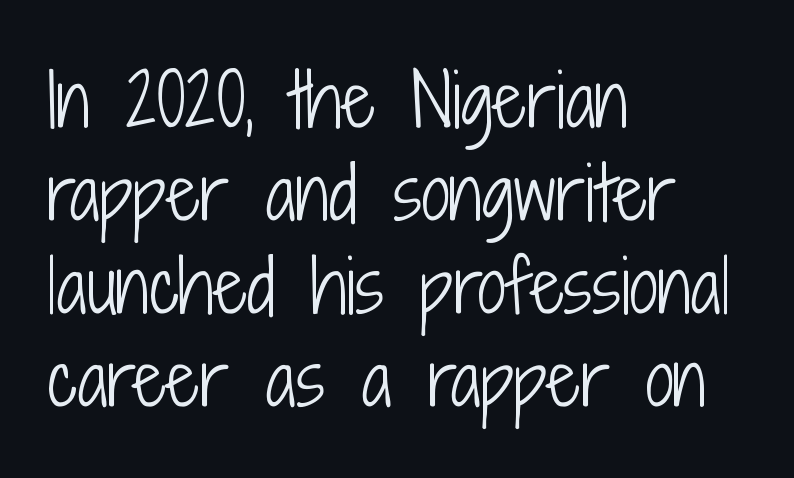
Q: Is the text bold? A: No.
Q: Is the text italic (slanted)? A: No, it is upright.
Q: Is the typeface a serif or a sans-serif typeface? A: Sans-serif.
Q: Is the text underlined? A: No.
Q: How is the paragraph aligned? A: Left-aligned.
Q: Is the spacing between letters normal or unusually wide? A: Normal.
Q: Is the spacing between lines tight, normal or loose? A: Normal.
Q: Width (condensed, normal, or wide)? A: Condensed.
Q: Stroke contrast? A: Low.
Q: x-height? A: Medium.
Q: Monospaced? A: No.
